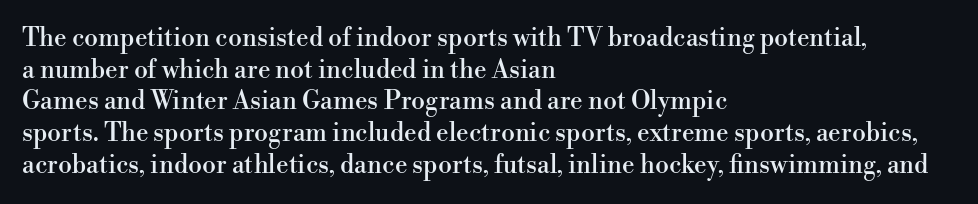
{"italic": "no", "underline": "no", "align": "left", "line_spacing": "normal", "line_spacing_ratio": 1.27, "letter_spacing": "normal", "letter_spacing_em": 0.0, "glyph_px": 25}
